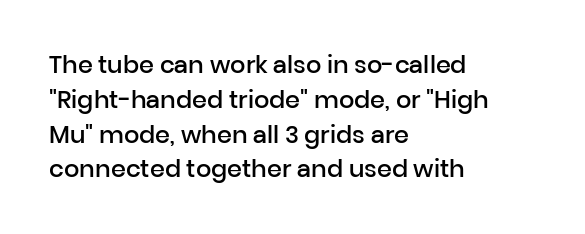
Q: Is the text bold? A: Semi-bold.
Q: Is the text italic (slanted)? A: No, it is upright.
Q: Is the text underlined? A: No.
Q: How is the paragraph aligned? A: Left-aligned.
Q: Is the spacing between letters normal or unusually wide? A: Normal.
Q: Is the spacing between lines tight, normal or loose? A: Normal.
